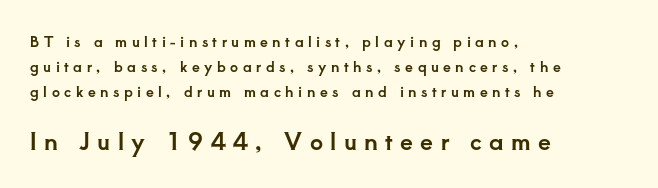
The type sits square on the baseline with zero lean. Words appear elongated and porous because spacing is wide. Reading top to bottom, the characters get bigger at the block break. The space directly below the letters is spotless. Horizontally, the lines are justified to the leading edge only.
